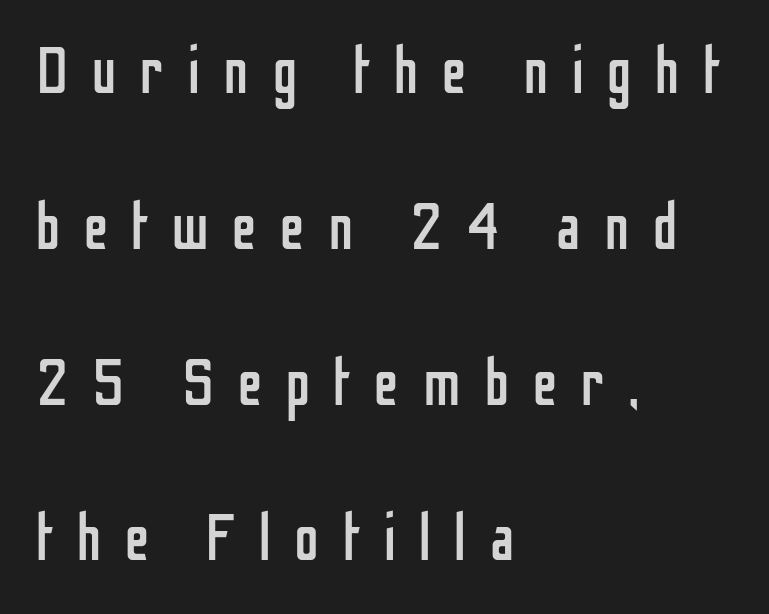
{"serif": "no", "italic": "no", "bold": "no", "weight": "regular", "width": "condensed", "stroke_contrast": "low", "x_height": "medium", "monospaced": "no", "underline": "no", "align": "left", "line_spacing": "loose", "line_spacing_ratio": 2.36, "letter_spacing": "wide", "letter_spacing_em": 0.36, "glyph_px": 66}
